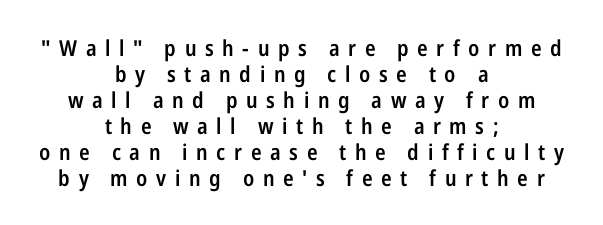
The image shows 22 px text type, upright; set centered, line spacing 1.18x, unusually wide letter spacing (+0.39 em), not underlined.
